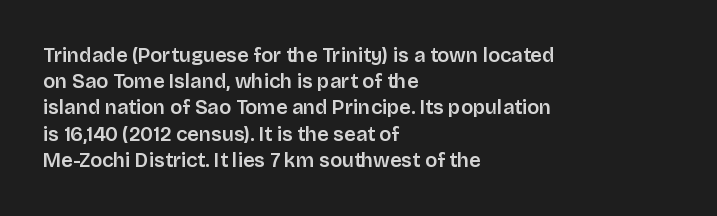
The image shows 20 px text type, upright; set left-aligned, normal line spacing (1.31x), normal letter spacing, not underlined.
